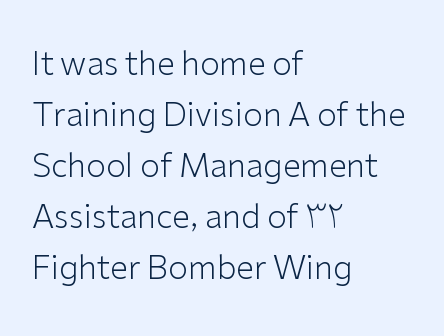
Letter spacing: default. The passage shown stacks its lines at a standard gap. Regarding serifs, this sample does without them. Caption: multi-line text, flush left, ragged right. The passage shown is typed in a proportional face where columns would drift.
